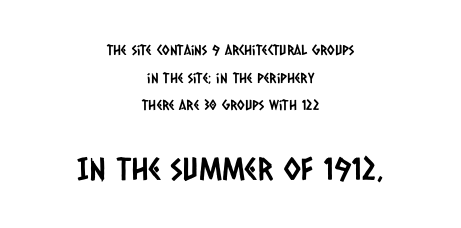
The image shows 31 px condensed sans-serif type; set centered, loose line spacing (1.98x), normal letter spacing, not underlined; the second (bottom) block is 2.21x larger; low stroke contrast and a large x-height.
